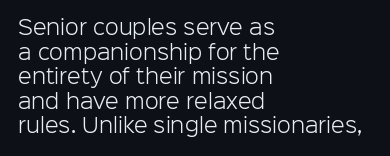
The image shows 20 px text type, upright; set left-aligned, line spacing 1.23x, normal letter spacing, not underlined.
